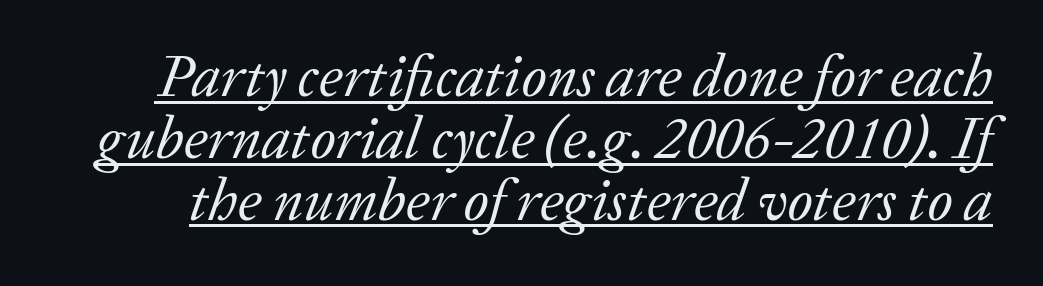
Does the leading feel generous? Not at all — it's pinched. Nothing unusual about the tracking: characters are spaced as the font intends. Typographically, this falls in the serif category. Every word sits above its own underline.
